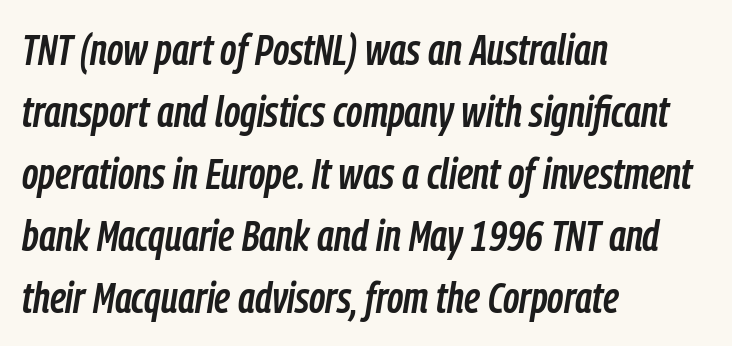
You could not count columns in this text — the font is proportionally spaced. Horizontal alignment here is leftward, the default for most running prose. Vertically, the passage feels balanced, rows spaced as you'd expect. An italicized treatment has been applied to the whole sample. The words here are not underlined. A typesetter would call this zero additional tracking.
